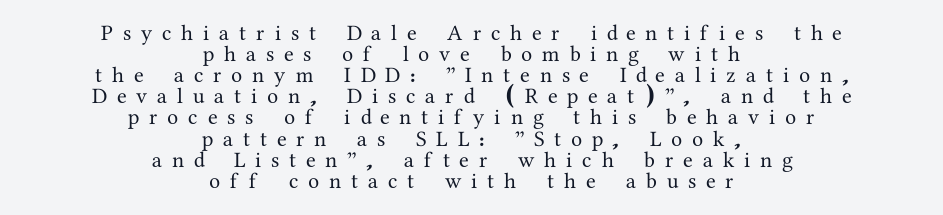
The image shows 22 px text type, upright; set centered, tight line spacing (0.96x), unusually wide letter spacing (+0.45 em), not underlined.
